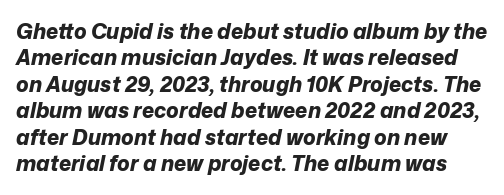
The image shows 21 px bold type, italic (leaning right); set normal line spacing (1.26x), normal letter spacing, not underlined.
